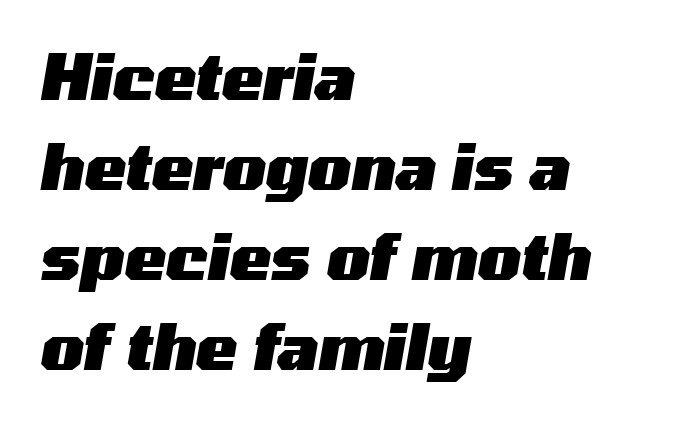
{"italic": "yes", "lean": "right", "slant_degrees": 10, "bold": "yes", "weight": "heavy", "width": "wide", "stroke_contrast": "medium", "x_height": "medium", "monospaced": "no", "underline": "no", "align": "left", "line_spacing": "normal", "line_spacing_ratio": 1.45, "letter_spacing": "normal", "letter_spacing_em": 0.0, "glyph_px": 62}
